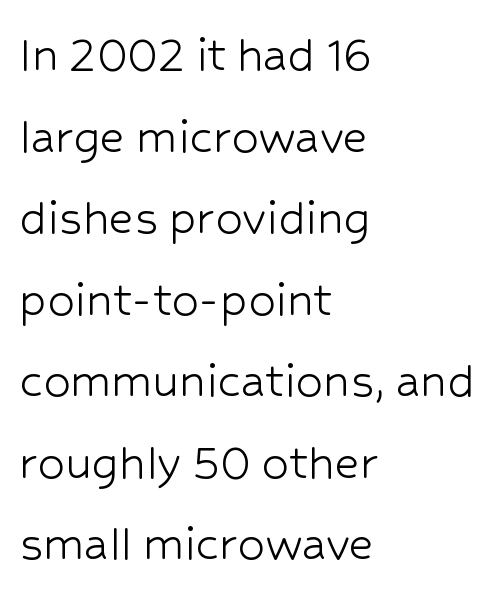
The image shows 54 px light sans-serif type, upright; set left-aligned, normal line spacing (1.51x), normal letter spacing, not underlined; low stroke contrast and a medium x-height.
